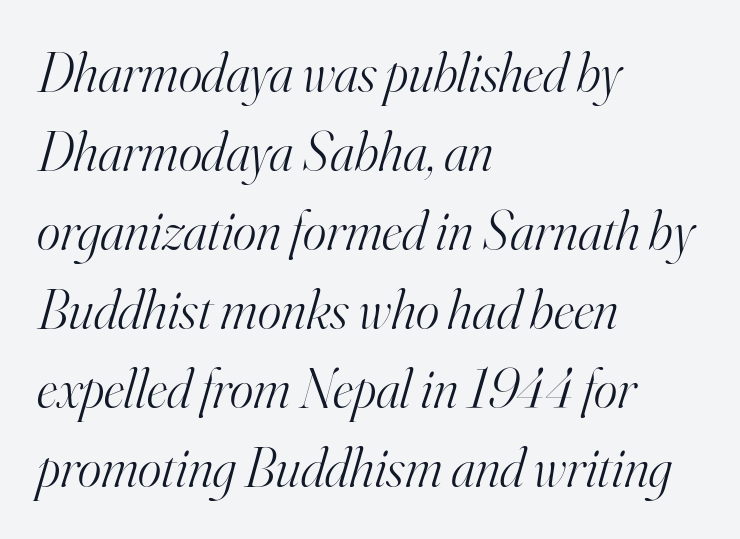
{"serif": "yes", "italic": "yes", "lean": "right", "slant_degrees": 16, "bold": "no", "weight": "light", "width": "normal", "stroke_contrast": "high", "x_height": "small", "monospaced": "no", "underline": "no", "align": "left", "line_spacing": "normal", "line_spacing_ratio": 1.41, "letter_spacing": "normal", "letter_spacing_em": 0.0, "glyph_px": 56}
